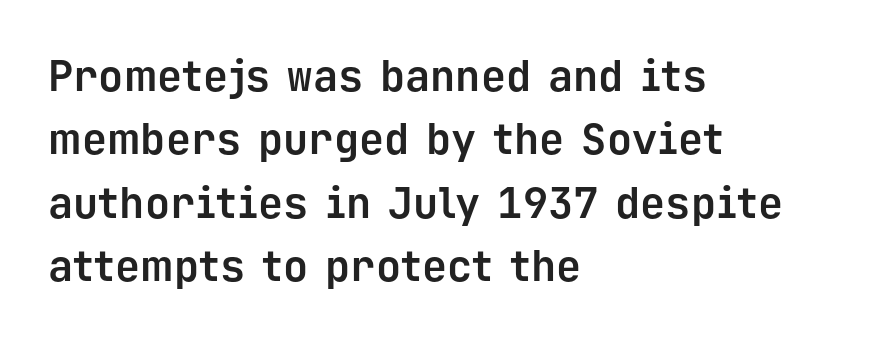
Nope, no serifs anywhere on these letters. A roman cut, with each character standing at attention. Each glyph is drawn with heavy, bold strokes. Baseline-to-baseline distance is the conventional proportion of letter height. Check under the words: just untouched page. You could count columns in this text — the font is strictly monospaced.
